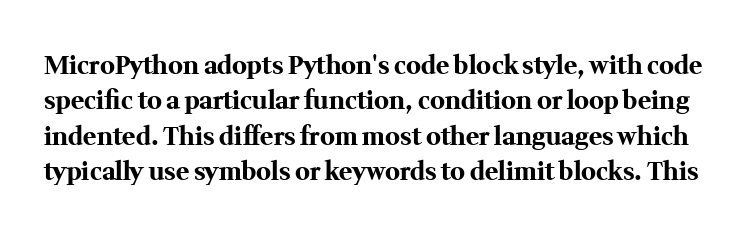
Bold? Absolutely — the strokes are thick and heavy. The space beneath each line is pristine and unruled. Ascenders rise straight up at ninety degrees. You could call the tracking neutral — neither tight nor loose.
